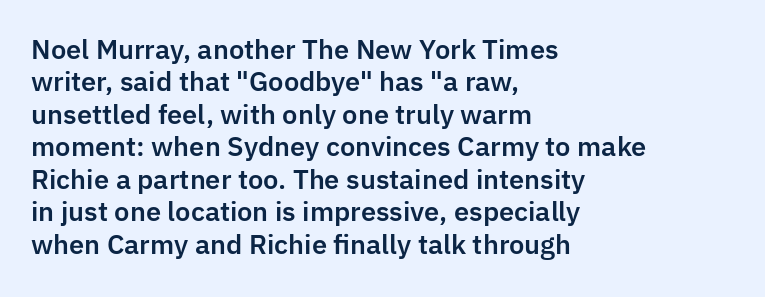
These lines sit exactly where default settings would place them. The letters stand upright; this is a roman face. Typeset ragged right — the left edge is the straight one. Just letters on the line, the space beneath them empty. Caption: standard tracking, unaltered.
